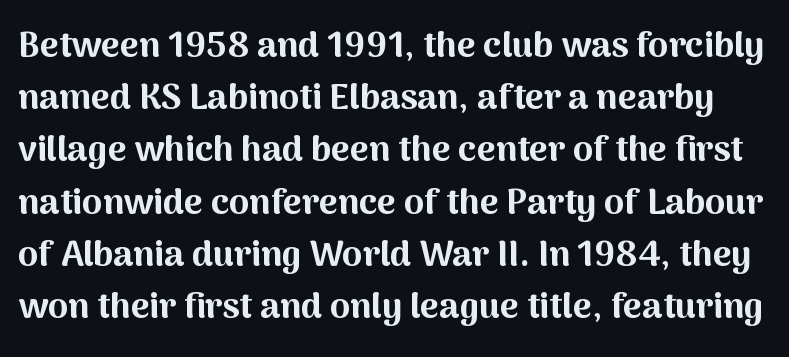
The image shows 36 px bold sans-serif type, upright; set normal line spacing (1.45x), normal letter spacing, not underlined; medium stroke contrast and a medium x-height.
